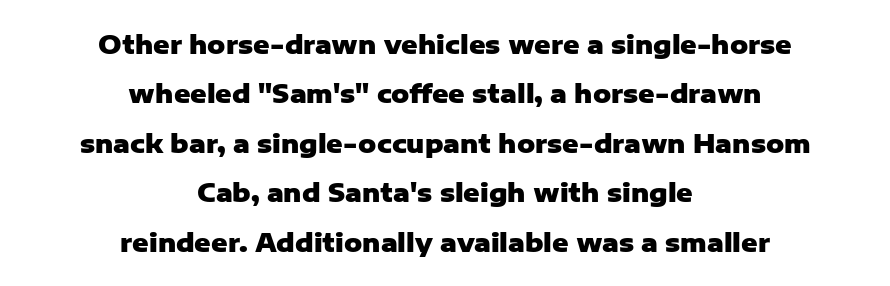
The image shows 25 px bold type, upright; set centered, loose line spacing (1.98x), normal letter spacing, not underlined.
